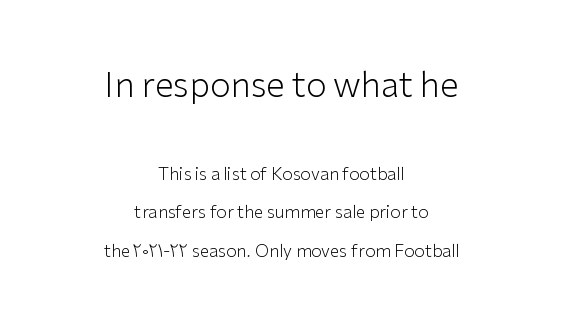
Q: Is the text bold? A: No.
Q: Is the text italic (slanted)? A: No, it is upright.
Q: Is the typeface a serif or a sans-serif typeface? A: Sans-serif.
Q: Is the text underlined? A: No.
Q: How is the paragraph aligned? A: Centered.
Q: Is the spacing between letters normal or unusually wide? A: Normal.
Q: Is the spacing between lines tight, normal or loose? A: Loose.
Q: Which block of text is set in a larger size, the first (top) or the second (bottom)? A: The first (top) one.
Q: Width (condensed, normal, or wide)? A: Normal.
Q: Stroke contrast? A: Low.
Q: x-height? A: Medium.
Q: Monospaced? A: No.
